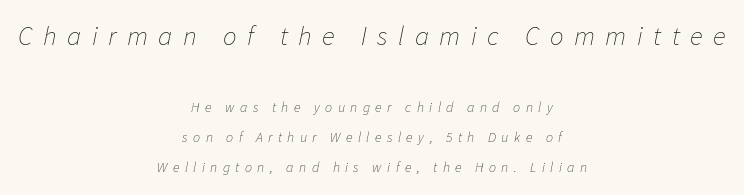
The image shows 27 px text type, italic (leaning right); set centered, loose line spacing (2.16x), unusually wide letter spacing (+0.39 em), not underlined; the first (top) block is 1.93x larger.
